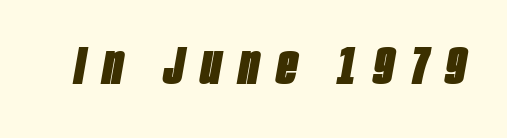
The image shows 54 px heavy, condensed type, italic (leaning right); set unusually wide letter spacing (+0.33 em), not underlined; low stroke contrast and a large x-height.
